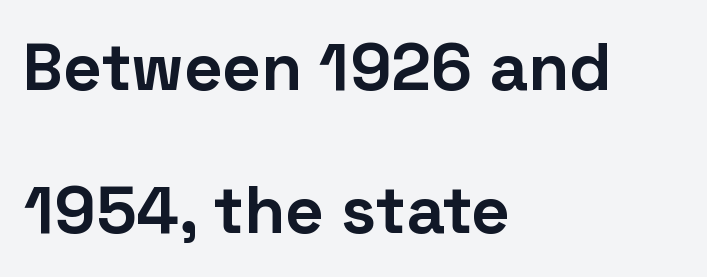
Q: Is the text bold? A: Yes.
Q: Is the text italic (slanted)? A: No, it is upright.
Q: Is the typeface a serif or a sans-serif typeface? A: Sans-serif.
Q: Is the text underlined? A: No.
Q: How is the paragraph aligned? A: Left-aligned.
Q: Is the spacing between letters normal or unusually wide? A: Normal.
Q: Is the spacing between lines tight, normal or loose? A: Loose.
Q: Width (condensed, normal, or wide)? A: Normal.
Q: Stroke contrast? A: Low.
Q: x-height? A: Medium.
Q: Monospaced? A: No.
